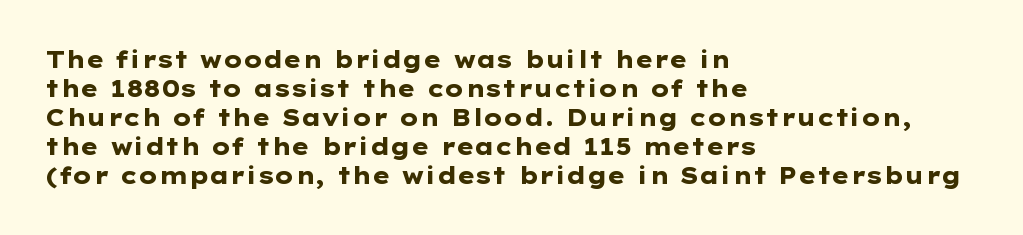
The typography opts for an upright posture over an oblique one. What weight is shown? A full bold with thick strokes. How would I describe the line gaps? Plain and ordinary. Each line starts at the same left margin while the right side varies.
